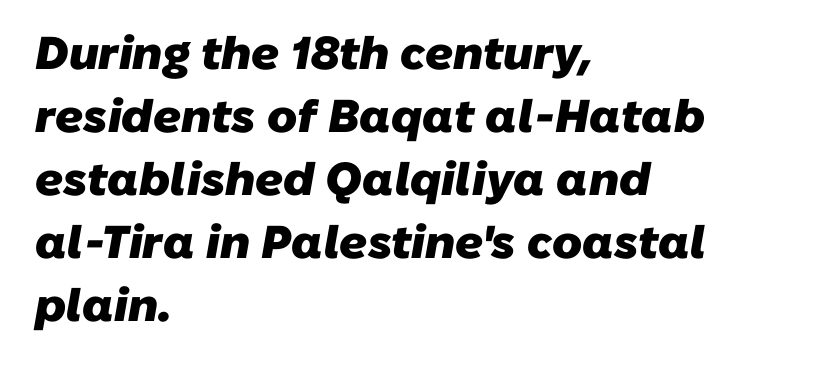
The image shows 46 px heavy sans-serif type; set left-aligned, normal line spacing (1.37x), normal letter spacing, not underlined; low stroke contrast and a medium x-height.
